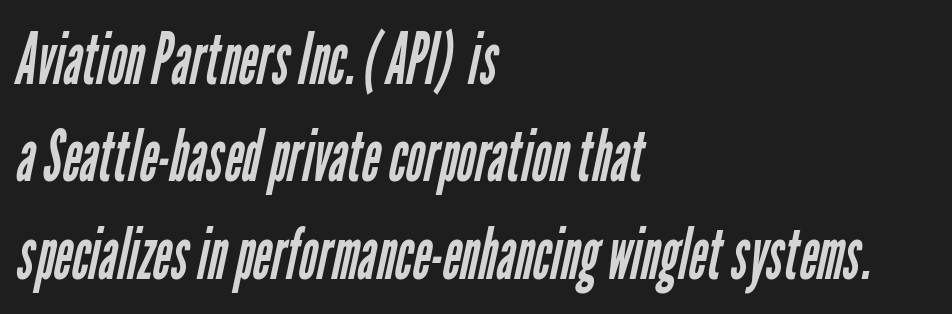
Plain, unruled lines of type. The characters display no serif detailing; their extremities are plain. Unbolded letterforms with no extra heft. Visually the block forms a straight wall on the left and a jagged coastline on the right.
